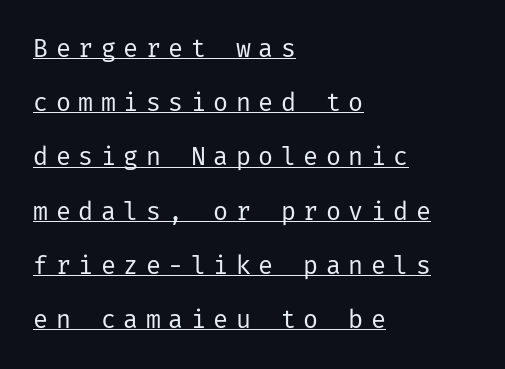
Q: Is the text bold? A: No.
Q: Is the text italic (slanted)? A: No, it is upright.
Q: Is the text underlined? A: Yes.
Q: How is the paragraph aligned? A: Left-aligned.
Q: Is the spacing between letters normal or unusually wide? A: Unusually wide.
Q: Is the spacing between lines tight, normal or loose? A: Loose.
